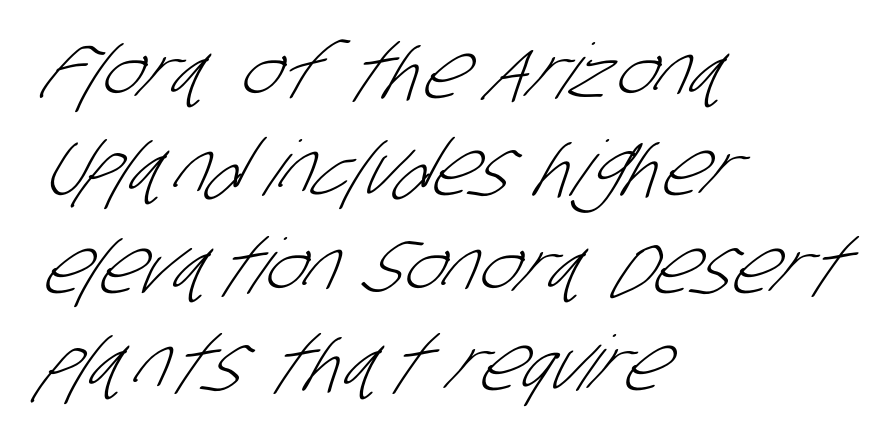
{"serif": "no", "bold": "no", "weight": "light", "width": "condensed", "stroke_contrast": "low", "x_height": "large", "monospaced": "no", "underline": "no", "align": "left", "line_spacing": "normal", "line_spacing_ratio": 1.28, "letter_spacing": "normal", "letter_spacing_em": 0.0, "glyph_px": 76}
